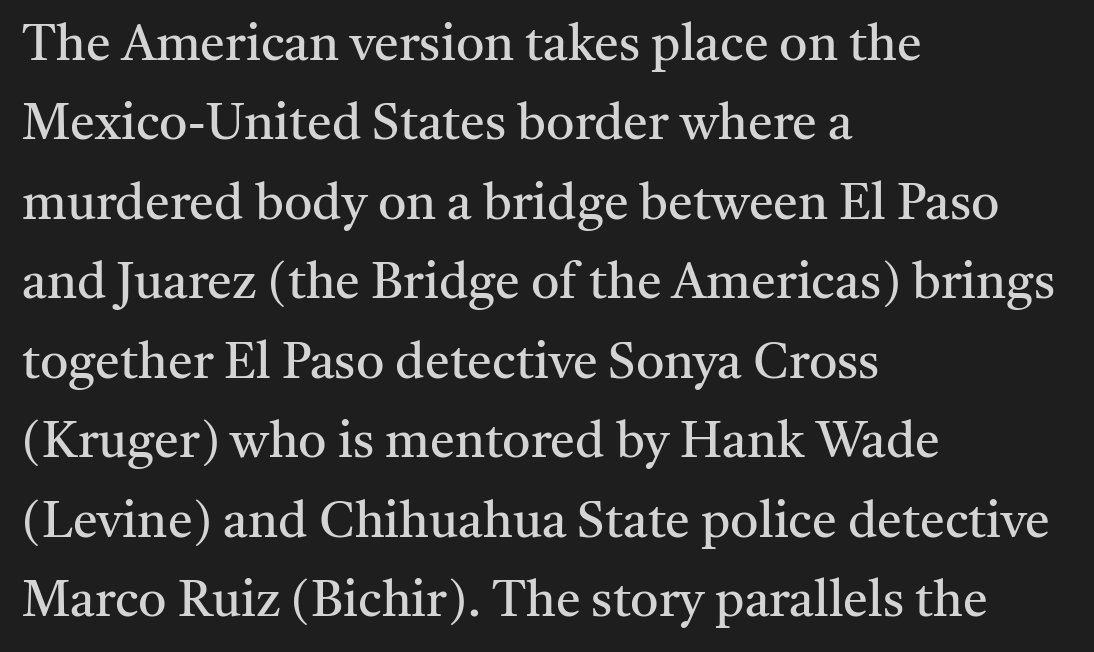
Is the letter spacing exaggerated? No — it looks like the ordinary default. This rendering features lettering with no underline. Is there any slant? The stems are plumb. Normally led — the rows are evenly, conventionally spaced. These lines are composed in type with serifs.
